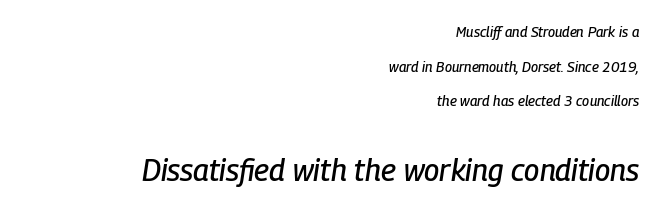
Q: Is the text italic (slanted)? A: Yes, it leans right by about 9 degrees.
Q: Is the text underlined? A: No.
Q: How is the paragraph aligned? A: Right-aligned.
Q: Is the spacing between letters normal or unusually wide? A: Normal.
Q: Is the spacing between lines tight, normal or loose? A: Loose.
Q: Which block of text is set in a larger size, the first (top) or the second (bottom)? A: The second (bottom) one.
Q: Width (condensed, normal, or wide)? A: Condensed.
Q: Stroke contrast? A: Low.
Q: x-height? A: Medium.
Q: Monospaced? A: No.
